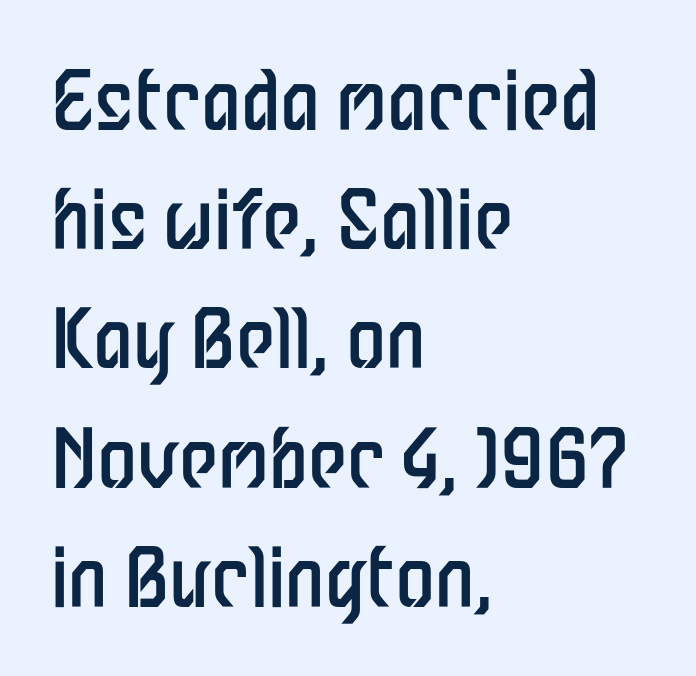
Q: Is the text bold? A: No.
Q: Is the text italic (slanted)? A: No, it is upright.
Q: Is the typeface a serif or a sans-serif typeface? A: Sans-serif.
Q: Is the text underlined? A: No.
Q: How is the paragraph aligned? A: Left-aligned.
Q: Is the spacing between letters normal or unusually wide? A: Normal.
Q: Is the spacing between lines tight, normal or loose? A: Normal.
Q: Width (condensed, normal, or wide)? A: Condensed.
Q: Stroke contrast? A: Low.
Q: x-height? A: Medium.
Q: Monospaced? A: No.
